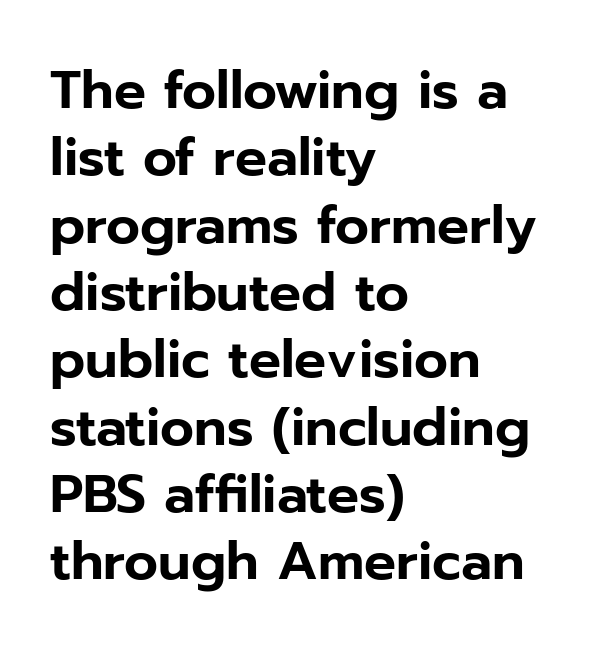
The image shows 53 px sans-serif type, upright; set left-aligned, normal line spacing (1.27x), normal letter spacing, not underlined; low stroke contrast and a medium x-height.
